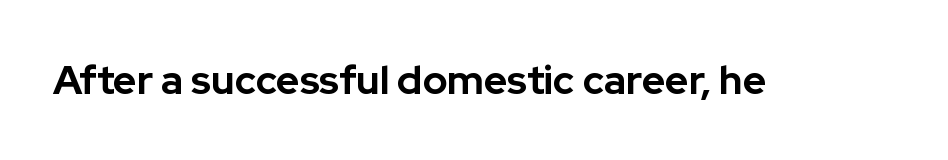
The image shows 40 px bold sans-serif type, upright; set normal letter spacing, not underlined; low stroke contrast and a medium x-height.
